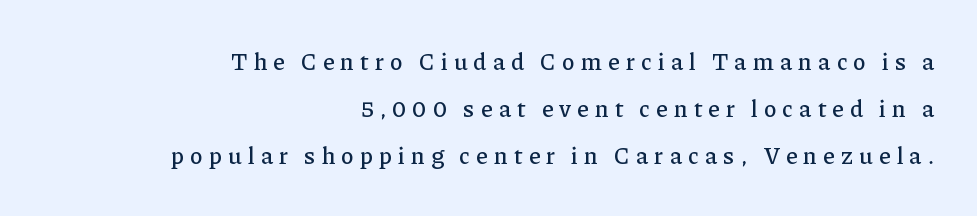
Q: Is the text italic (slanted)? A: No, it is upright.
Q: Is the text underlined? A: No.
Q: How is the paragraph aligned? A: Right-aligned.
Q: Is the spacing between letters normal or unusually wide? A: Unusually wide.
Q: Is the spacing between lines tight, normal or loose? A: Loose.
